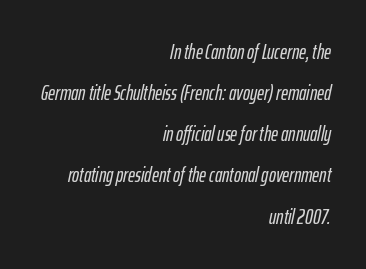
Q: Is the text italic (slanted)? A: Yes, it leans right by about 12 degrees.
Q: Is the text underlined? A: No.
Q: How is the paragraph aligned? A: Right-aligned.
Q: Is the spacing between letters normal or unusually wide? A: Normal.
Q: Is the spacing between lines tight, normal or loose? A: Loose.
